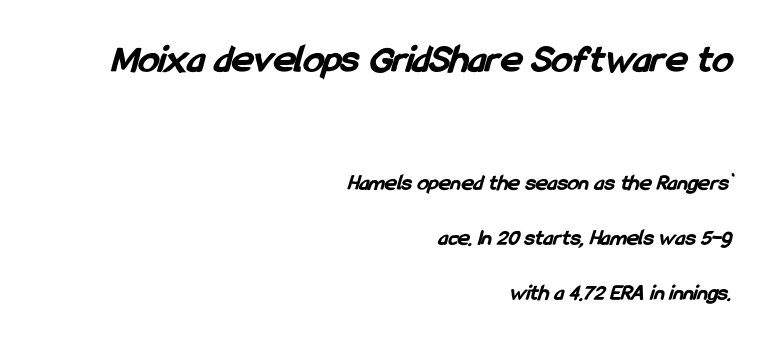
{"serif": "no", "bold": "yes", "weight": "bold", "width": "condensed", "stroke_contrast": "low", "x_height": "medium", "monospaced": "no", "underline": "no", "align": "right", "line_spacing": "loose", "line_spacing_ratio": 2.41, "letter_spacing": "normal", "letter_spacing_em": 0.0, "larger_block": "first", "size_ratio": 1.78, "glyph_px": 41}
